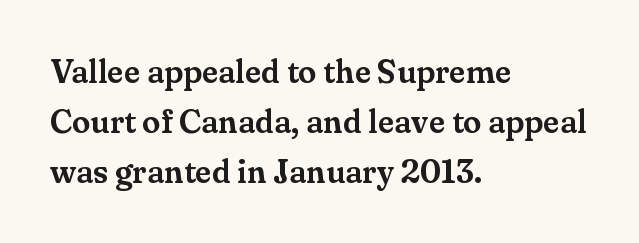
Q: Is the text italic (slanted)? A: No, it is upright.
Q: Is the typeface a serif or a sans-serif typeface? A: Serif.
Q: Is the text underlined? A: No.
Q: How is the paragraph aligned? A: Left-aligned.
Q: Is the spacing between letters normal or unusually wide? A: Normal.
Q: Is the spacing between lines tight, normal or loose? A: Normal.
Q: Width (condensed, normal, or wide)? A: Normal.
Q: Stroke contrast? A: Medium.
Q: x-height? A: Small.
Q: Monospaced? A: No.
